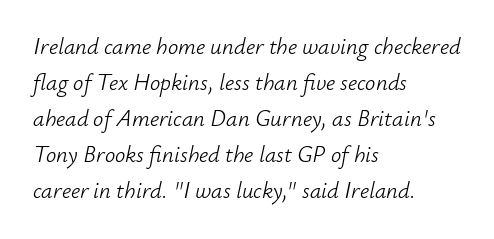
{"italic": "yes", "lean": "right", "slant_degrees": 12, "bold": "no", "underline": "no", "align": "left", "line_spacing": "normal", "line_spacing_ratio": 1.57, "letter_spacing": "normal", "letter_spacing_em": 0.0, "glyph_px": 23}
